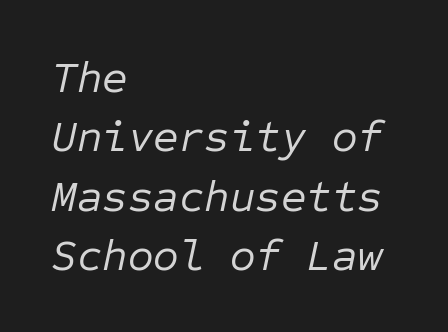
{"italic": "yes", "lean": "right", "slant_degrees": 12, "bold": "no", "weight": "regular", "width": "normal", "stroke_contrast": "low", "x_height": "medium", "monospaced": "yes", "underline": "no", "align": "left", "line_spacing": "normal", "line_spacing_ratio": 1.35, "letter_spacing": "normal", "letter_spacing_em": 0.0, "glyph_px": 44}
